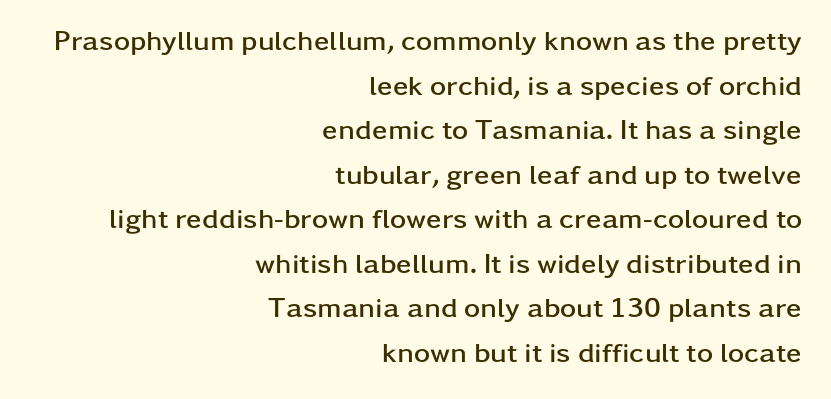
{"serif": "no", "italic": "no", "bold": "yes", "weight": "semibold", "width": "wide", "stroke_contrast": "low", "x_height": "medium", "monospaced": "no", "underline": "no", "align": "right", "line_spacing": "normal", "line_spacing_ratio": 1.59, "letter_spacing": "normal", "letter_spacing_em": 0.0, "glyph_px": 28}
